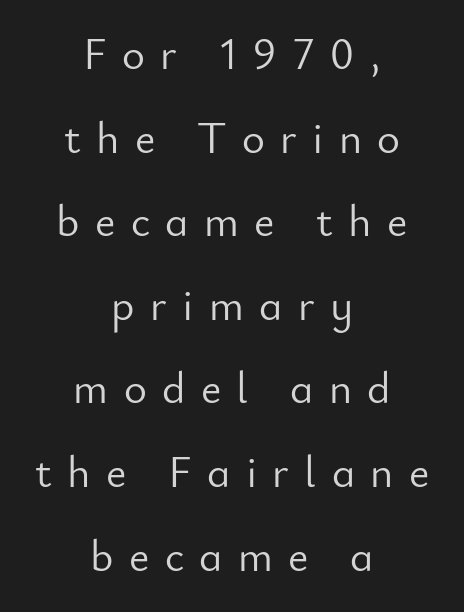
Airy leading. These lines are centered, leaving both edges ragged. The typeface has the unassuming heft of standard copy or less. Check where the strokes stop: nothing finishes them off — pure sans.
